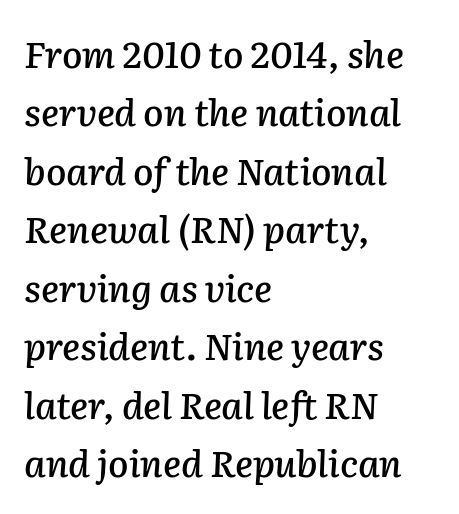
{"italic": "yes", "lean": "right", "slant_degrees": 2, "width": "normal", "stroke_contrast": "low", "x_height": "medium", "monospaced": "no", "underline": "no", "align": "left", "line_spacing": "normal", "line_spacing_ratio": 1.58, "letter_spacing": "normal", "letter_spacing_em": 0.0, "glyph_px": 37}
